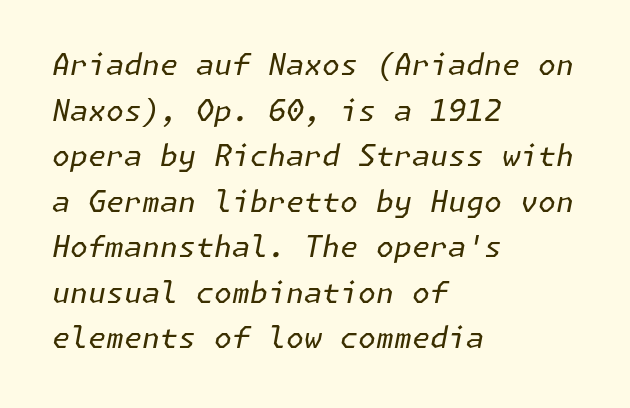
This sample keeps an unexceptional amount of space between lines. Would a proofreader flag this as italicized? Yes. The tracking reads as untouched default to a designer's eye. Nothing heavy about these letters — not bold at all. Caption: multi-line text, flush left, ragged right. Check under the words: just untouched page.
